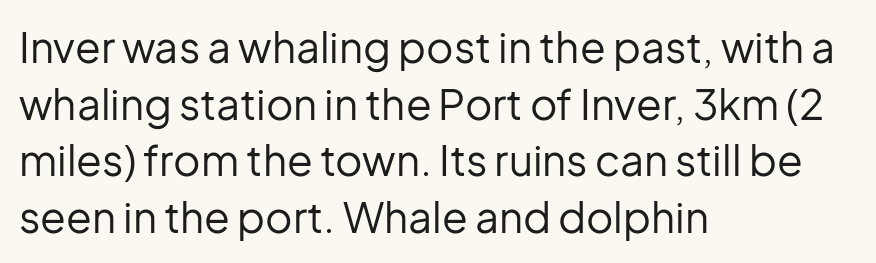
These glyphs show unthickened strokes, regular width or finer. Regarding serifs, this sample does without them. The passage shown is typed in a proportional face where columns would drift. Italic? Not at all — the glyphs are vertical. Glance below the letters and you will spot only blank space. Horizontal bands of white between lines are of average thickness.
